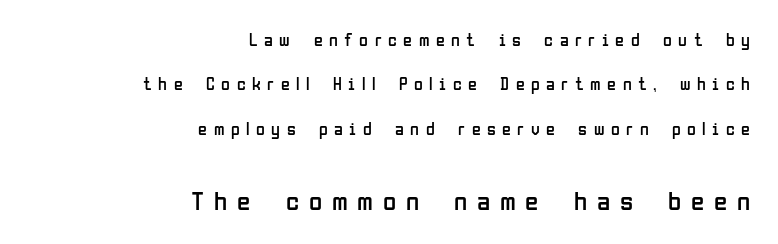
The image shows 27 px text type, upright; set right-aligned, loose line spacing (2.47x), unusually wide letter spacing (+0.36 em), not underlined; the second (bottom) block is 1.5x larger.
